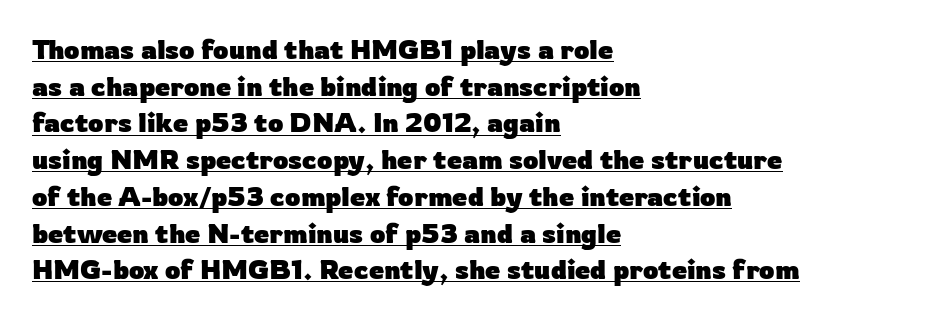
Does a line run under the words? Yes, clearly. Set as a true bold cut, around the 700 mark. The space between consecutive lines is moderate. The letters stand straight up with perfectly vertical stems. Every row of glyphs begins at an identical x-position on the left.
